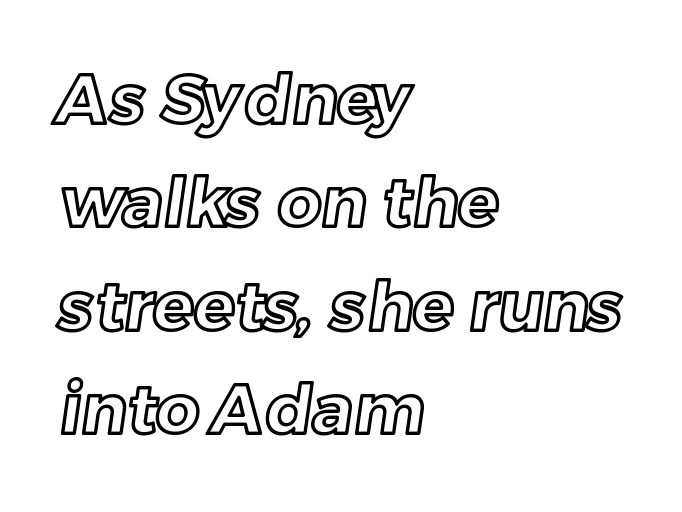
Q: Is the text underlined? A: No.
Q: How is the paragraph aligned? A: Left-aligned.
Q: Is the spacing between letters normal or unusually wide? A: Normal.
Q: Is the spacing between lines tight, normal or loose? A: Normal.
Q: Width (condensed, normal, or wide)? A: Normal.
Q: x-height? A: Medium.
Q: Monospaced? A: No.
